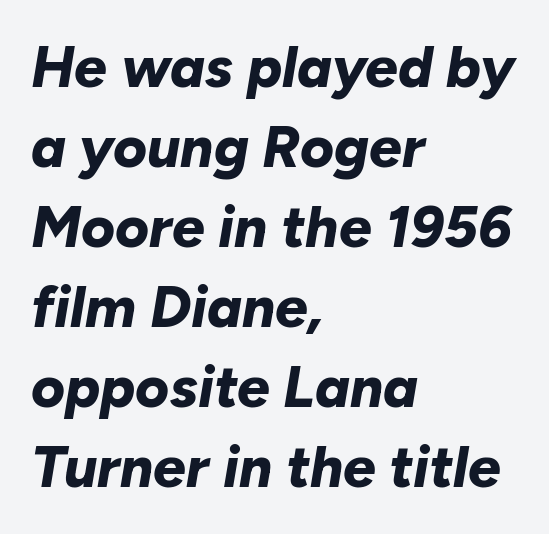
The image shows 58 px bold type, italic (leaning right); set left-aligned, normal line spacing (1.38x), normal letter spacing, not underlined; low stroke contrast and a medium x-height.
